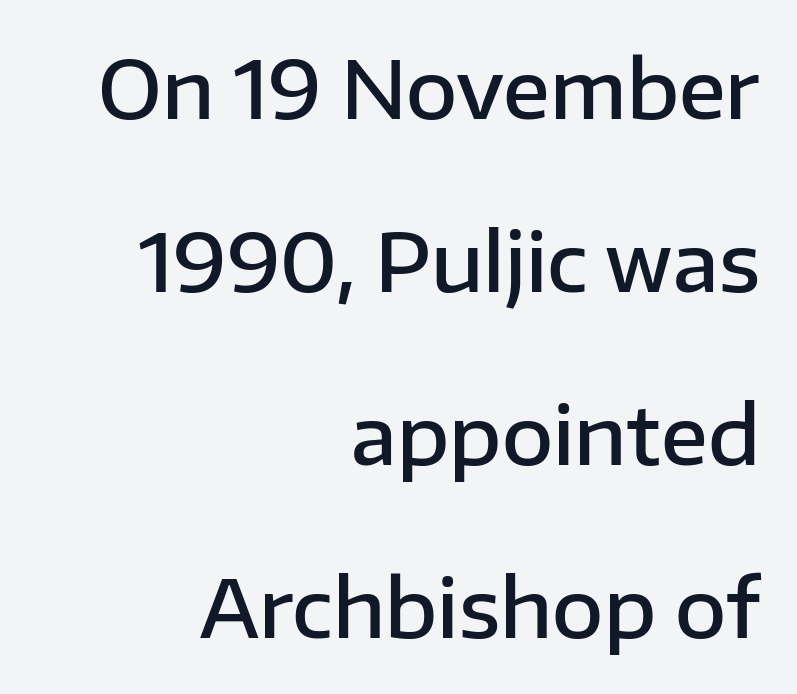
{"serif": "no", "italic": "no", "bold": "semi", "weight": "semibold", "width": "normal", "stroke_contrast": "low", "x_height": "medium", "monospaced": "no", "underline": "no", "align": "right", "line_spacing": "loose", "line_spacing_ratio": 2.19, "letter_spacing": "normal", "letter_spacing_em": 0.0, "glyph_px": 79}
